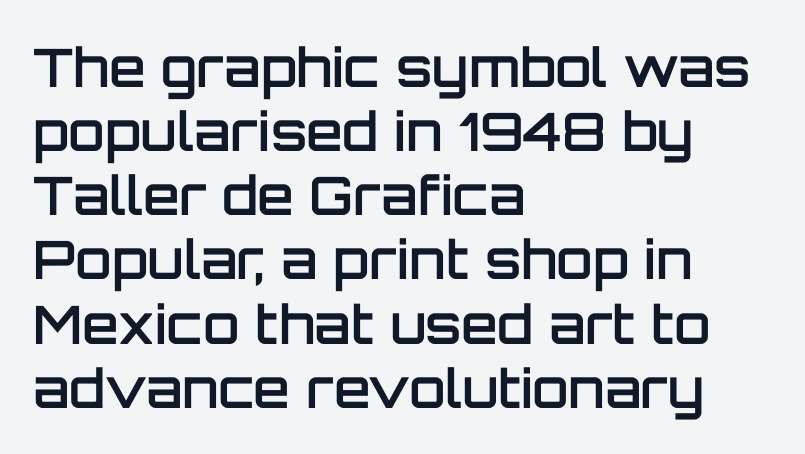
The image shows 53 px semibold sans-serif type, upright; set left-aligned, line spacing 1.21x, normal letter spacing, not underlined; low stroke contrast and a large x-height.
